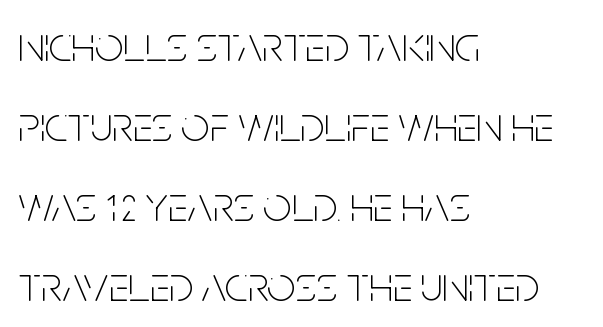
The image shows 50 px thin, condensed sans-serif type, upright; set left-aligned, normal line spacing (1.6x), normal letter spacing, not underlined; low stroke contrast and a large x-height.
